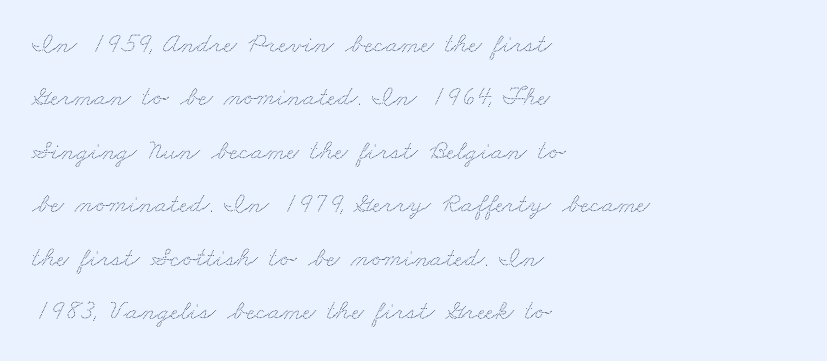
Q: Is the text underlined? A: No.
Q: How is the paragraph aligned? A: Left-aligned.
Q: Is the spacing between letters normal or unusually wide? A: Normal.
Q: Is the spacing between lines tight, normal or loose? A: Loose.
Q: Width (condensed, normal, or wide)? A: Wide.
Q: Stroke contrast? A: Low.
Q: x-height? A: Small.
Q: Monospaced? A: No.
